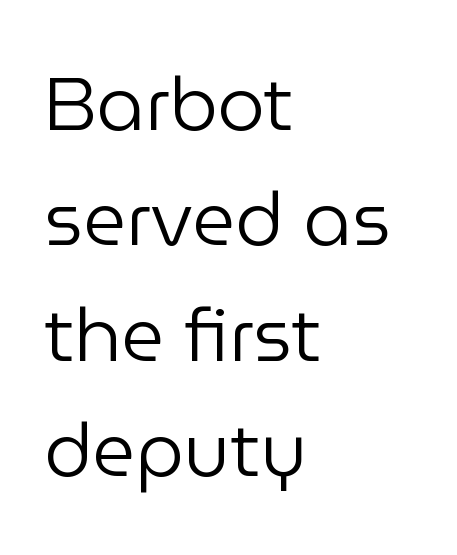
Each word holds together tightly as a unit, with standard inter-letter gaps. Underline: absent. Serifs: no, the terminals of the letterforms are clean. Nope, not italic — everything's standing straight. Line spacing here is normal.
